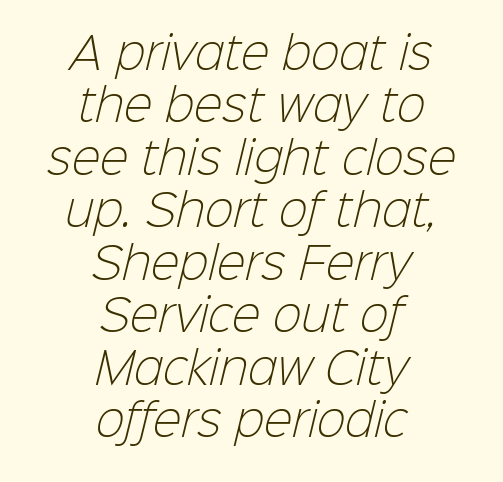
Q: Is the text bold? A: No.
Q: Is the typeface a serif or a sans-serif typeface? A: Sans-serif.
Q: Is the text underlined? A: No.
Q: How is the paragraph aligned? A: Centered.
Q: Is the spacing between letters normal or unusually wide? A: Normal.
Q: Width (condensed, normal, or wide)? A: Normal.
Q: Stroke contrast? A: Low.
Q: x-height? A: Medium.
Q: Monospaced? A: No.
